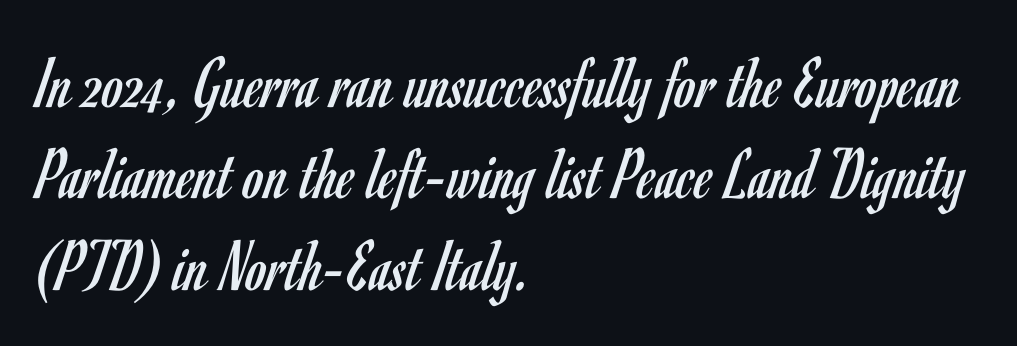
The setting favours the left margin, as ordinary paragraphs usually do. Examine the stroke ends and you'll find no serifs. Stroke thickness stays within the range of a standard reading face or lighter. The letters sit at their default tracking, neither squeezed nor spread.
